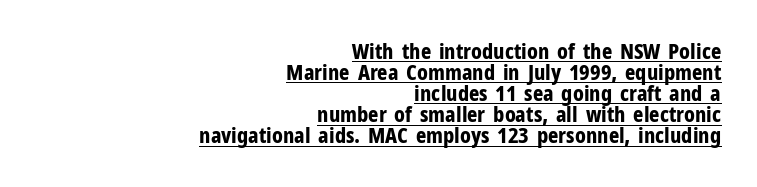
Q: Is the text bold? A: Yes.
Q: Is the text italic (slanted)? A: No, it is upright.
Q: Is the text underlined? A: Yes.
Q: How is the paragraph aligned? A: Right-aligned.
Q: Is the spacing between letters normal or unusually wide? A: Normal.
Q: Is the spacing between lines tight, normal or loose? A: Tight.
